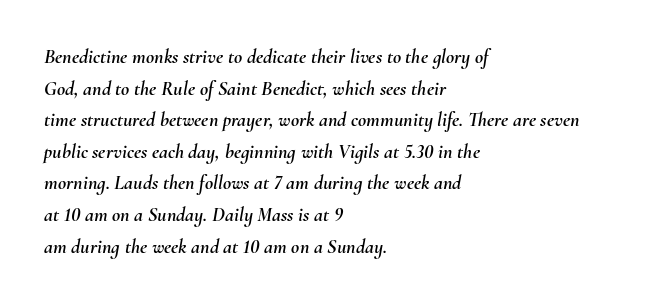
{"italic": "yes", "lean": "right", "slant_degrees": 10, "underline": "no", "align": "left", "line_spacing": "normal", "line_spacing_ratio": 1.58, "letter_spacing": "normal", "letter_spacing_em": 0.0, "glyph_px": 20}
